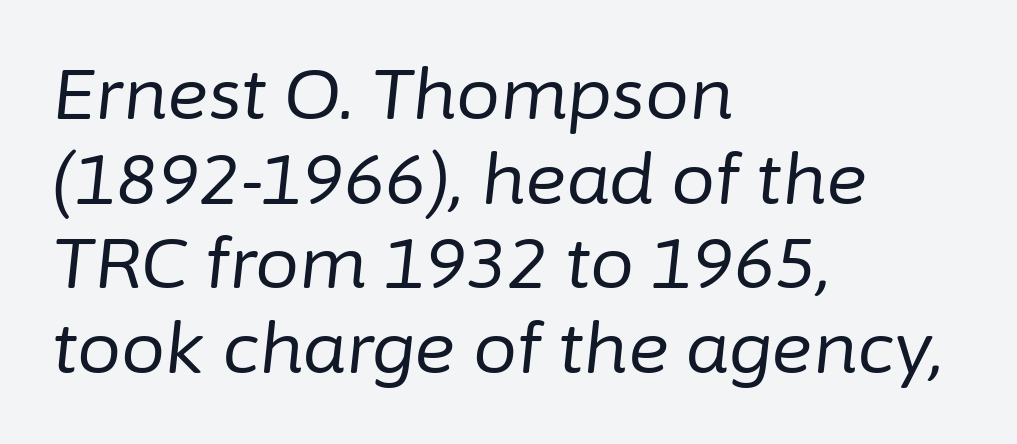
The image shows 70 px regular-weight type, italic (leaning right); set left-aligned, line spacing 1.21x, normal letter spacing, not underlined; low stroke contrast and a medium x-height.
